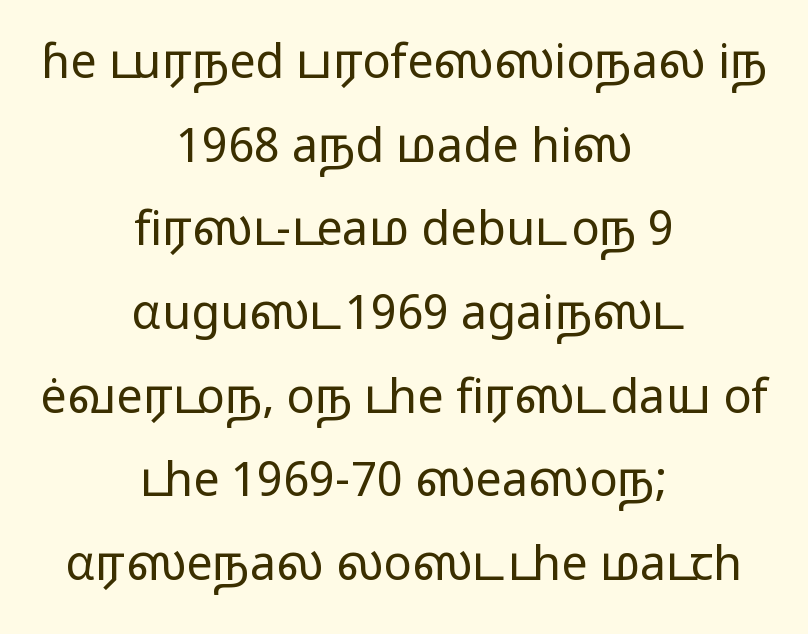
{"serif": "no", "italic": "no", "bold": "no", "weight": "regular", "width": "wide", "stroke_contrast": "low", "x_height": "medium", "monospaced": "no", "underline": "no", "align": "center", "line_spacing_ratio": 1.78, "letter_spacing": "normal", "letter_spacing_em": 0.0, "glyph_px": 47}
